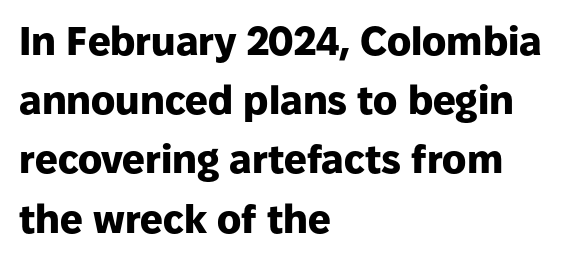
The image shows 40 px heavy sans-serif type, upright; set left-aligned, normal line spacing (1.48x), normal letter spacing, not underlined; low stroke contrast and a medium x-height.
